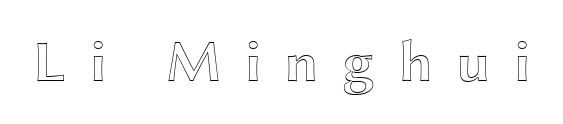
Observe the wide spacing: letters keep a clear distance from each other. Spacing verdict: proportional, widths tailored to each character. Beneath every word, the page is bare. It's the straight-up-and-down kind of type.
